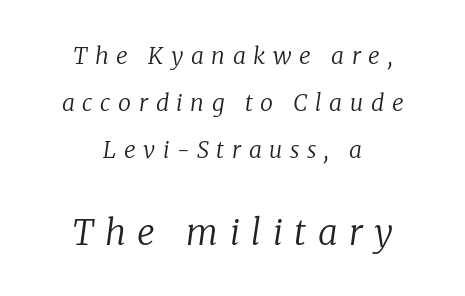
Q: Is the text bold? A: No.
Q: Is the text italic (slanted)? A: Yes, it leans right by about 8 degrees.
Q: Is the typeface a serif or a sans-serif typeface? A: Serif.
Q: Is the text underlined? A: No.
Q: How is the paragraph aligned? A: Centered.
Q: Is the spacing between letters normal or unusually wide? A: Unusually wide.
Q: Is the spacing between lines tight, normal or loose? A: Loose.
Q: Which block of text is set in a larger size, the first (top) or the second (bottom)? A: The second (bottom) one.
Q: Width (condensed, normal, or wide)? A: Normal.
Q: Stroke contrast? A: Low.
Q: x-height? A: Medium.
Q: Monospaced? A: No.
